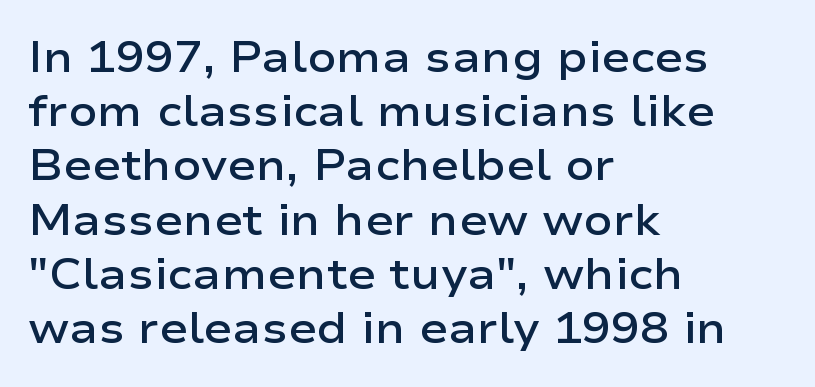
Does the copy run flush right? No — it runs flush left. If you drew a line through each stem, it would be perfectly vertical. Summary of vertical rhythm: regular, with standard interline spacing. These lines are rendered in a variable-pitch font. Each glyph is drawn with semibold strokes, heavier than normal yet not fully bold.
